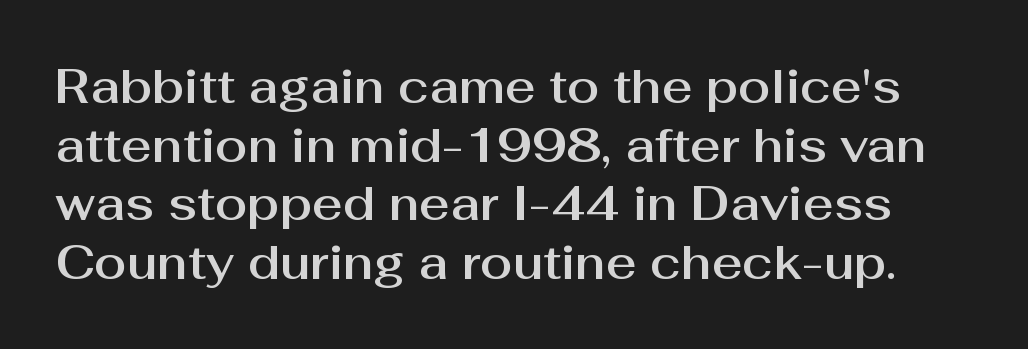
The passage shown is not underscored anywhere. You can tell from the bare stems that sans-serif type was used. Characters follow at the spacing the type designer built in. The passage shown is typed in a proportional face where columns would drift.
